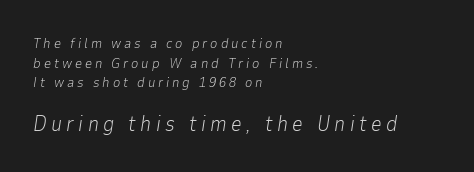
The image shows 21 px text type, italic (leaning right); set left-aligned, normal line spacing (1.4x), unusually wide letter spacing (+0.21 em), not underlined; the second (bottom) block is 1.5x larger.
